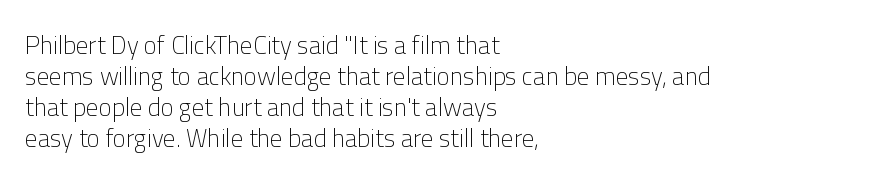
The image shows 25 px text type, upright; set left-aligned, line spacing 1.24x, normal letter spacing, not underlined.
